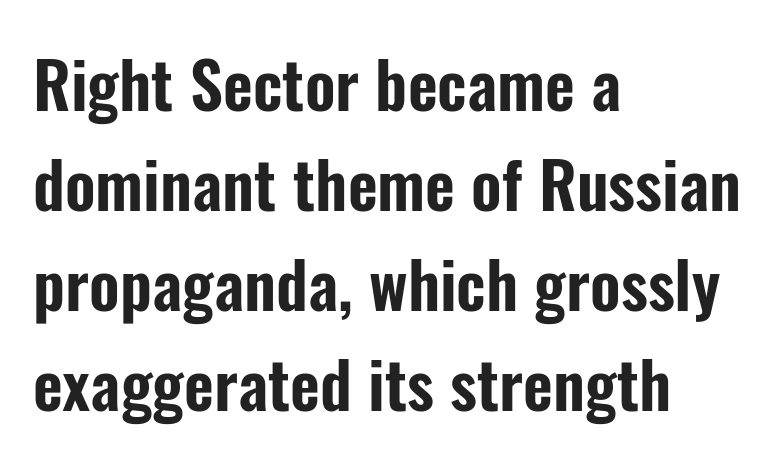
{"serif": "no", "italic": "no", "width": "condensed", "stroke_contrast": "low", "x_height": "medium", "monospaced": "no", "underline": "no", "align": "left", "line_spacing": "normal", "line_spacing_ratio": 1.54, "letter_spacing": "normal", "letter_spacing_em": 0.0, "glyph_px": 65}
